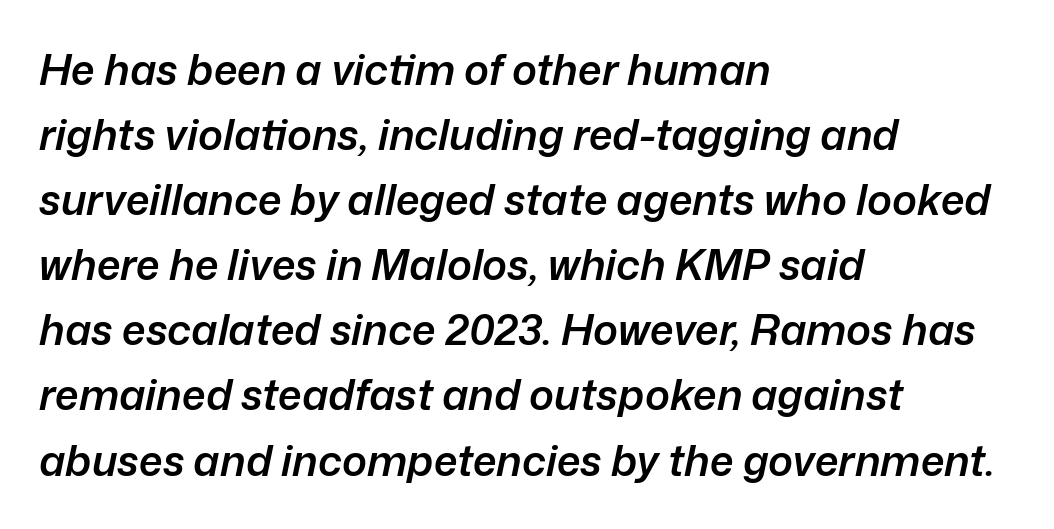
Q: Is the text bold? A: Semi-bold.
Q: Is the text italic (slanted)? A: Yes, it leans right by about 12 degrees.
Q: Is the text underlined? A: No.
Q: How is the paragraph aligned? A: Left-aligned.
Q: Is the spacing between letters normal or unusually wide? A: Normal.
Q: Is the spacing between lines tight, normal or loose? A: Normal.
Q: Width (condensed, normal, or wide)? A: Normal.
Q: Stroke contrast? A: Low.
Q: x-height? A: Medium.
Q: Monospaced? A: No.
